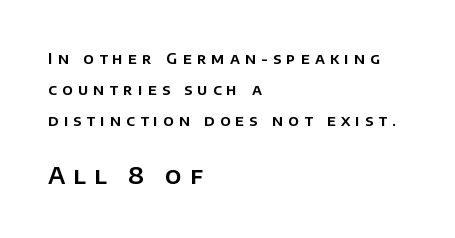
Vertical strokes here are truly vertical. The space between consecutive lines is lavish. The composition opens small and finishes big. Tracking here is generous; glyphs stand well apart from one another. Typeset ragged right — the left edge is the straight one. The specimen omits any rule beneath the text block's lines.
